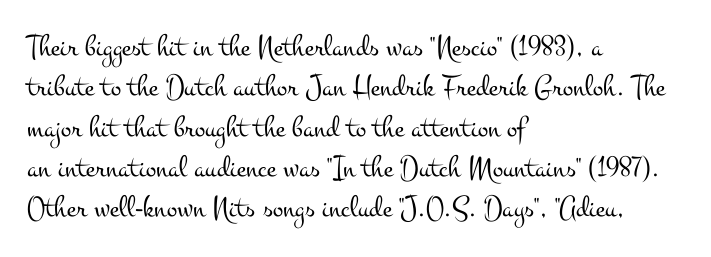
The image shows 31 px light, wide type; set left-aligned, normal line spacing (1.3x), normal letter spacing, not underlined; medium stroke contrast and a small x-height.
